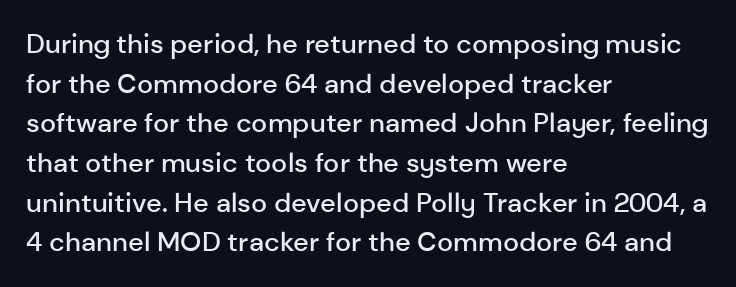
Observe the ordinary spacing: letters are neighbours, not strangers. The font's upright variant was chosen for this text. Letters rest on an invisible, unmarked baseline. The leading is moderate, giving the passage an even texture. The paragraph has a hard left edge and a soft right edge.
